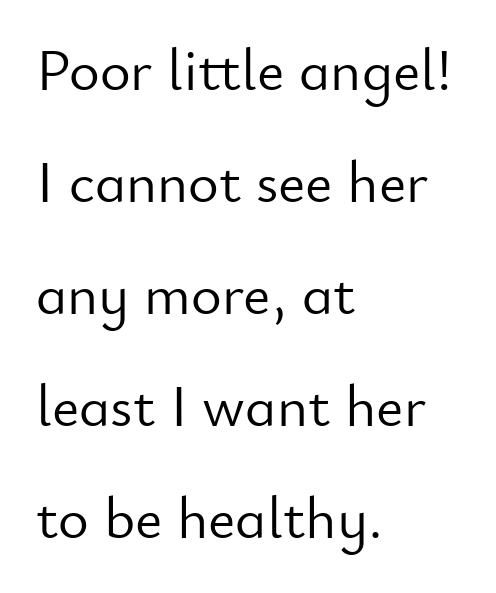
{"serif": "no", "italic": "no", "bold": "no", "weight": "light", "width": "normal", "stroke_contrast": "low", "x_height": "small", "monospaced": "no", "underline": "no", "align": "left", "line_spacing": "loose", "line_spacing_ratio": 1.9, "letter_spacing": "normal", "letter_spacing_em": 0.0, "glyph_px": 59}
